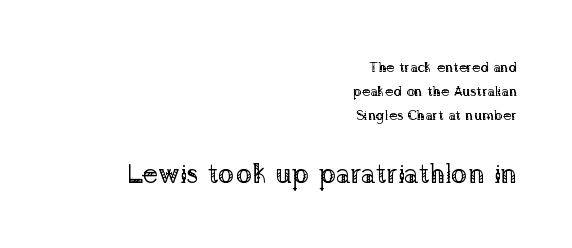
The letters advance in unequal steps, a hallmark of proportional type. Clear beneath every line of the passage. Stem width sits at or under what a default text font uses. Stroke terminals: seriffed. The horizontal fit of the characters is conventional and even.
